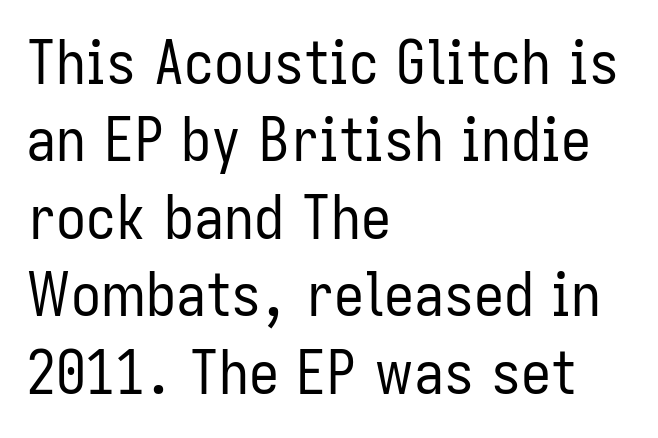
Q: Is the text bold? A: No.
Q: Is the text italic (slanted)? A: No, it is upright.
Q: Is the typeface a serif or a sans-serif typeface? A: Sans-serif.
Q: Is the text underlined? A: No.
Q: How is the paragraph aligned? A: Left-aligned.
Q: Is the spacing between letters normal or unusually wide? A: Normal.
Q: Is the spacing between lines tight, normal or loose? A: Normal.
Q: Width (condensed, normal, or wide)? A: Condensed.
Q: Stroke contrast? A: Low.
Q: x-height? A: Medium.
Q: Monospaced? A: No.
